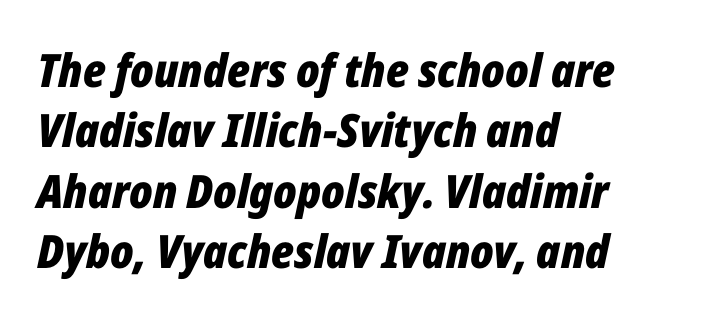
The image shows 46 px bold, condensed type, italic (leaning right); set left-aligned, normal line spacing (1.31x), normal letter spacing, not underlined; low stroke contrast and a medium x-height.
